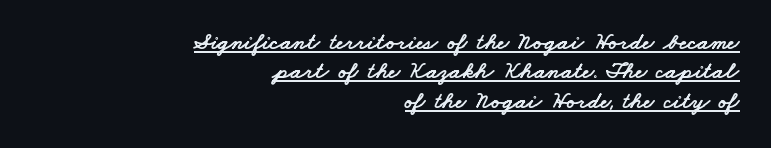
Default kerning and tracking; the words read as compact shapes. Which margin do the lines hug? The right one — the left edge is uneven. The passage shown is underscored from start to finish.
